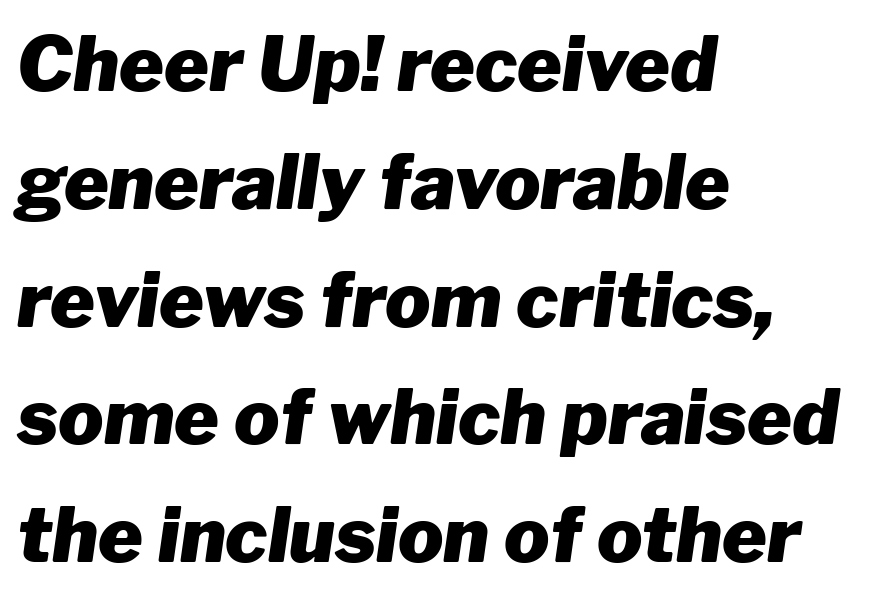
The image shows 76 px heavy type, italic (leaning right); set left-aligned, normal line spacing (1.55x), normal letter spacing, not underlined; low stroke contrast and a medium x-height.
